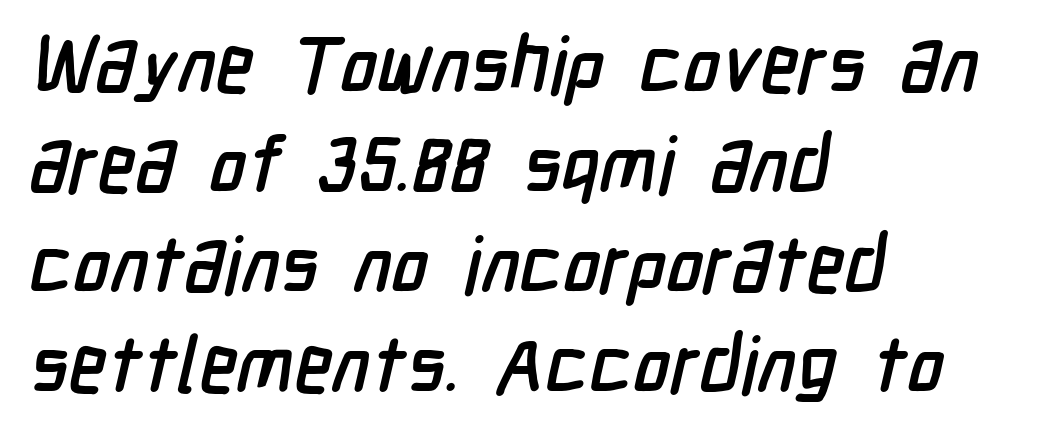
This rendering leaves character spacing at its baseline value. This rendering uses left alignment, leaving the right contour irregular. How would I describe the line gaps? Plain and ordinary. Think of a printed novel: that variable character pitch is what you see here. Decoration check: the copy has no underline. The face used here is a sans, in the tradition of grotesques and geometrics.
